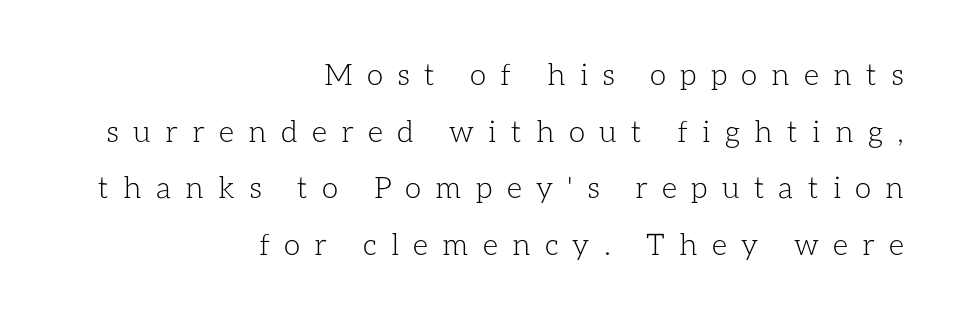
The image shows 30 px light type, upright; set right-aligned, line spacing 1.89x, unusually wide letter spacing (+0.47 em), not underlined; low stroke contrast and a medium x-height.
